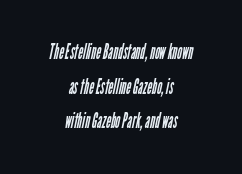
{"bold": "no", "underline": "no", "align": "center", "line_spacing": "normal", "line_spacing_ratio": 1.65, "letter_spacing": "normal", "letter_spacing_em": 0.0, "glyph_px": 21}
